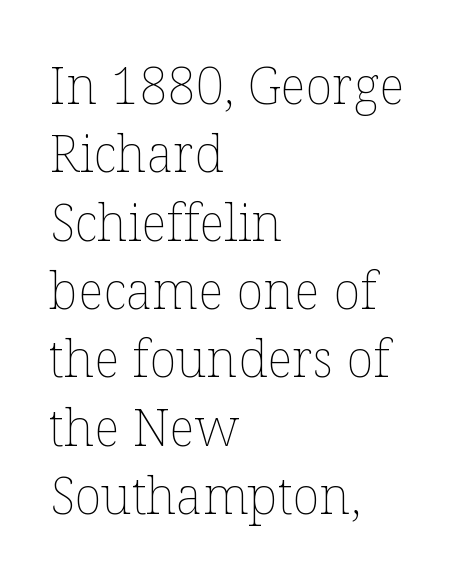
Q: Is the text bold? A: No.
Q: Is the text italic (slanted)? A: No, it is upright.
Q: Is the text underlined? A: No.
Q: How is the paragraph aligned? A: Left-aligned.
Q: Is the spacing between letters normal or unusually wide? A: Normal.
Q: Is the spacing between lines tight, normal or loose? A: Normal.
Q: Width (condensed, normal, or wide)? A: Normal.
Q: Stroke contrast? A: Low.
Q: x-height? A: Medium.
Q: Monospaced? A: No.
